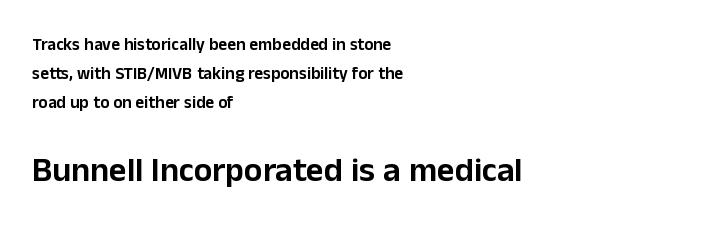
{"serif": "no", "italic": "no", "width": "normal", "stroke_contrast": "low", "x_height": "medium", "monospaced": "no", "underline": "no", "align": "left", "line_spacing_ratio": 1.71, "letter_spacing": "normal", "letter_spacing_em": 0.0, "larger_block": "second", "size_ratio": 2.0, "glyph_px": 34}
